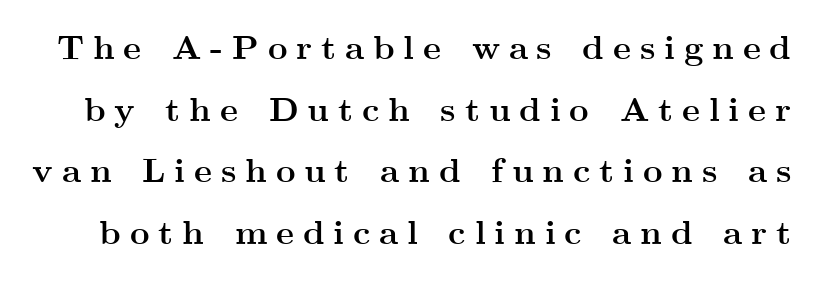
Thick stems and heavy bowls — unmistakably bold. The gaps between neighbouring characters are conspicuously large. Examine the stroke ends and you'll spot serifs. Quick note: not italic, upright. The area under the type is left untouched. Varying glyph widths throughout — classic text-font behaviour.
